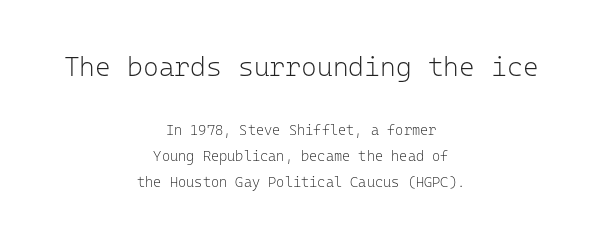
{"italic": "no", "bold": "no", "underline": "no", "align": "center", "line_spacing_ratio": 1.86, "letter_spacing": "normal", "letter_spacing_em": 0.0, "larger_block": "first", "size_ratio": 1.93, "glyph_px": 27}
